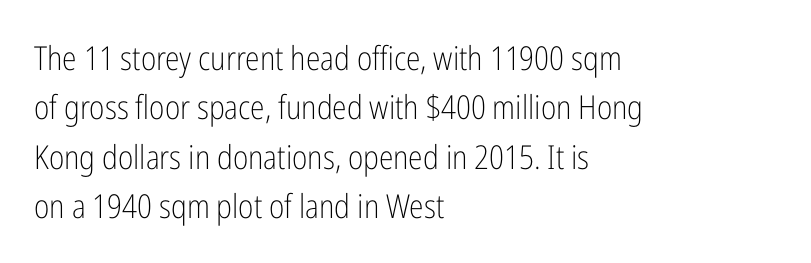
The image shows 33 px light, condensed sans-serif type, upright; set left-aligned, normal line spacing (1.5x), normal letter spacing, not underlined; low stroke contrast and a medium x-height.
